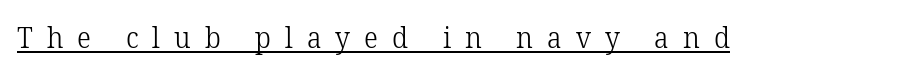
The image shows 29 px light serif type, upright; set unusually wide letter spacing (+0.48 em), underlined; low stroke contrast and a medium x-height.
